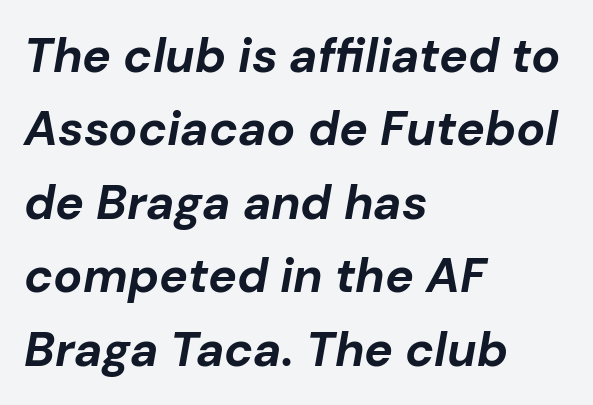
The image shows 48 px bold type, italic (leaning right); set left-aligned, normal line spacing (1.53x), normal letter spacing, not underlined; low stroke contrast and a medium x-height.
